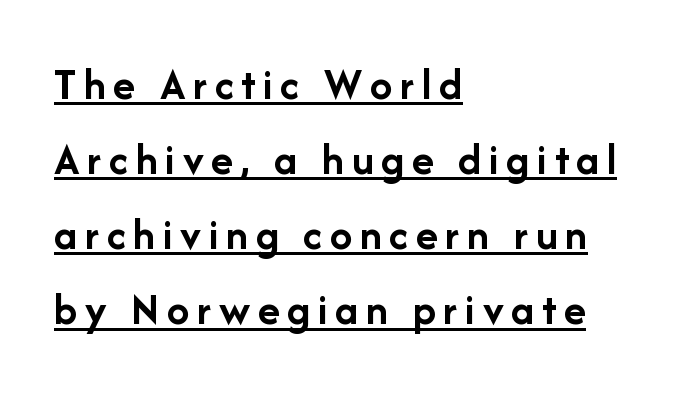
If you drew a line through each stem, it would be perfectly vertical. Layout note: lines flush left. A typesetter would call this leading conventional body-copy spacing. The rendering uses natural spacing where letterforms have individual widths. The string is rendered with underlining switched on.
